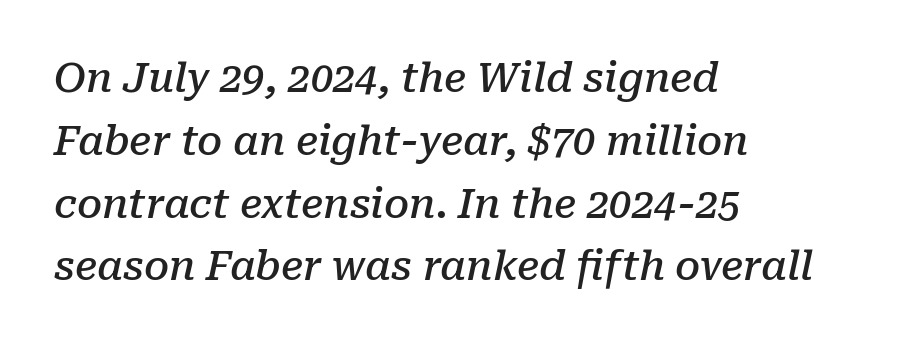
Q: Is the text bold? A: Semi-bold.
Q: Is the text italic (slanted)? A: Yes, it leans right by about 10 degrees.
Q: Is the typeface a serif or a sans-serif typeface? A: Serif.
Q: Is the text underlined? A: No.
Q: How is the paragraph aligned? A: Left-aligned.
Q: Is the spacing between letters normal or unusually wide? A: Normal.
Q: Is the spacing between lines tight, normal or loose? A: Normal.
Q: Width (condensed, normal, or wide)? A: Normal.
Q: Stroke contrast? A: Low.
Q: x-height? A: Medium.
Q: Monospaced? A: No.
